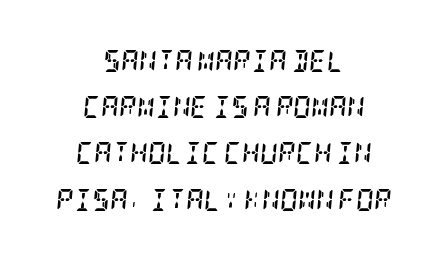
{"italic": "yes", "lean": "right", "slant_degrees": 5, "bold": "yes", "underline": "no", "align": "center", "line_spacing": "loose", "line_spacing_ratio": 2.1, "letter_spacing": "normal", "letter_spacing_em": 0.0, "glyph_px": 22}
